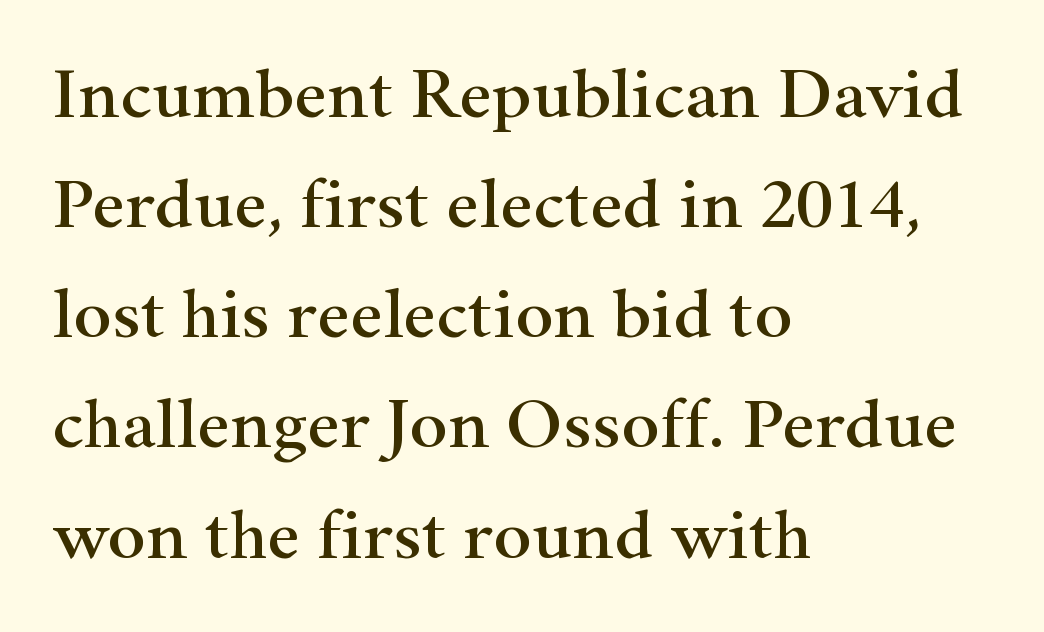
The image shows 72 px wide serif type, upright; set left-aligned, normal line spacing (1.53x), normal letter spacing, not underlined; high stroke contrast and a small x-height.
